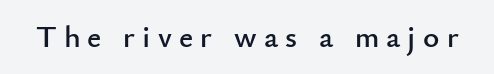
The image shows 31 px sans-serif type, upright; set unusually wide letter spacing (+0.23 em), not underlined; low stroke contrast and a small x-height.
